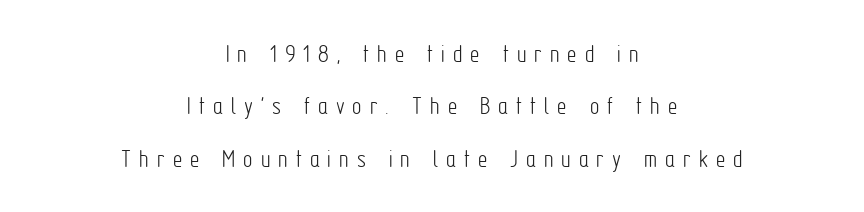
The image shows 26 px text type, upright; set centered, loose line spacing (2.01x), unusually wide letter spacing (+0.31 em), not underlined.
